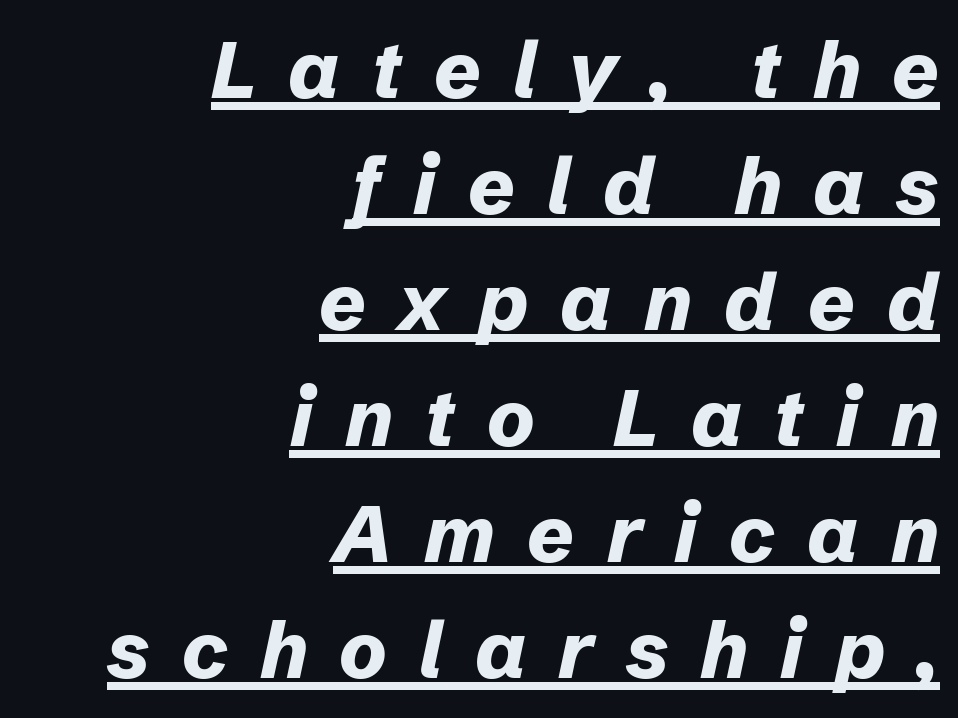
The words here are underlined. The axis of the letterforms is tilted away from vertical. The block of text has a typical density, with ordinary space between rows. The letterforms stand isolated, each surrounded by extra space. Heavy-handed strokes throughout: this text is bold. Leftover space on each line is placed entirely before the opening word.
